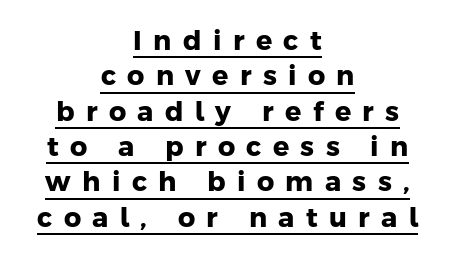
Q: Is the text bold? A: Yes.
Q: Is the text underlined? A: Yes.
Q: How is the paragraph aligned? A: Centered.
Q: Is the spacing between letters normal or unusually wide? A: Unusually wide.
Q: Is the spacing between lines tight, normal or loose? A: Normal.
